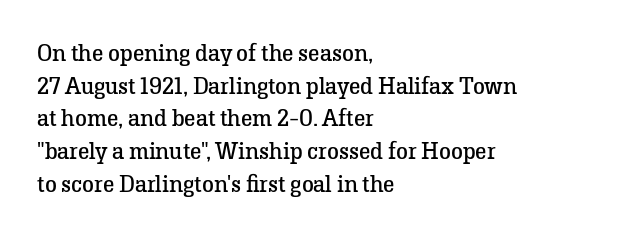
{"italic": "no", "bold": "no", "underline": "no", "align": "left", "line_spacing": "normal", "line_spacing_ratio": 1.36, "letter_spacing": "normal", "letter_spacing_em": 0.0, "glyph_px": 24}
